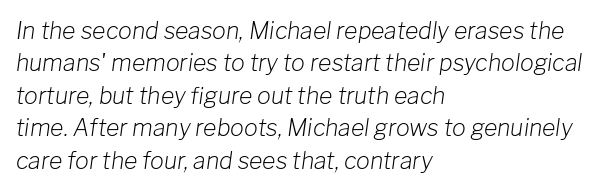
Stems and bowls with no extra thickness — not bold. Descenders hang freely into open space. Standard letterfit; no display-style spreading of the glyphs. Characters are canted at an angle relative to the baseline's perpendicular.
